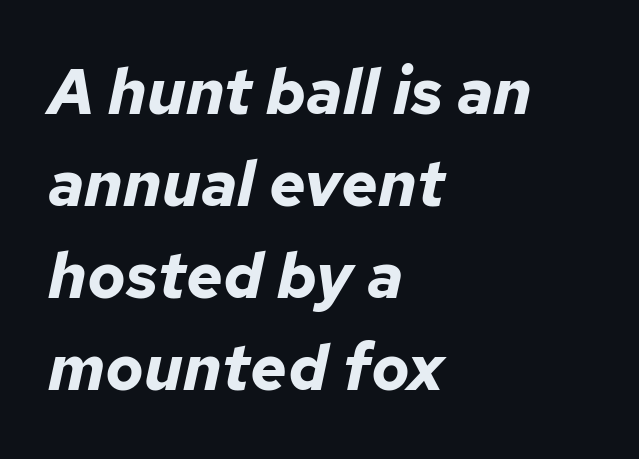
Words float on clear page, feet unadorned. Rendered with sloped, italic letterforms. Short and long lines alike share a common starting point at left. Between one letter and the next there's only the usual sliver of space. If you measured baseline to baseline, you'd find a middling distance. The letters advance in unequal steps, a hallmark of proportional type.
